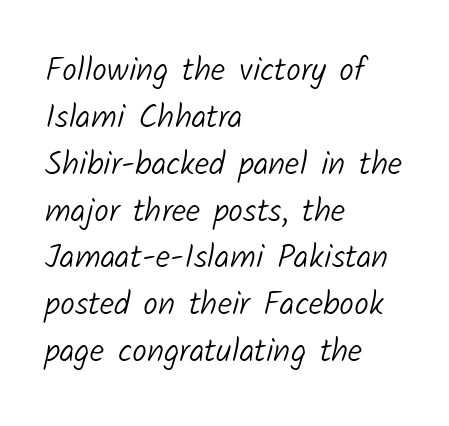
Q: Is the text bold? A: No.
Q: Is the typeface a serif or a sans-serif typeface? A: Sans-serif.
Q: Is the text underlined? A: No.
Q: How is the paragraph aligned? A: Left-aligned.
Q: Is the spacing between letters normal or unusually wide? A: Normal.
Q: Is the spacing between lines tight, normal or loose? A: Normal.
Q: Width (condensed, normal, or wide)? A: Normal.
Q: Stroke contrast? A: Low.
Q: x-height? A: Medium.
Q: Monospaced? A: No.
